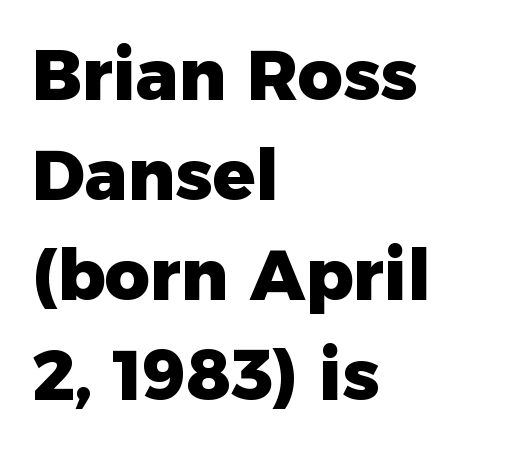
Q: Is the text bold? A: Yes.
Q: Is the text italic (slanted)? A: No, it is upright.
Q: Is the typeface a serif or a sans-serif typeface? A: Sans-serif.
Q: Is the text underlined? A: No.
Q: How is the paragraph aligned? A: Left-aligned.
Q: Is the spacing between letters normal or unusually wide? A: Normal.
Q: Is the spacing between lines tight, normal or loose? A: Normal.
Q: Width (condensed, normal, or wide)? A: Normal.
Q: Stroke contrast? A: Low.
Q: x-height? A: Medium.
Q: Monospaced? A: No.
